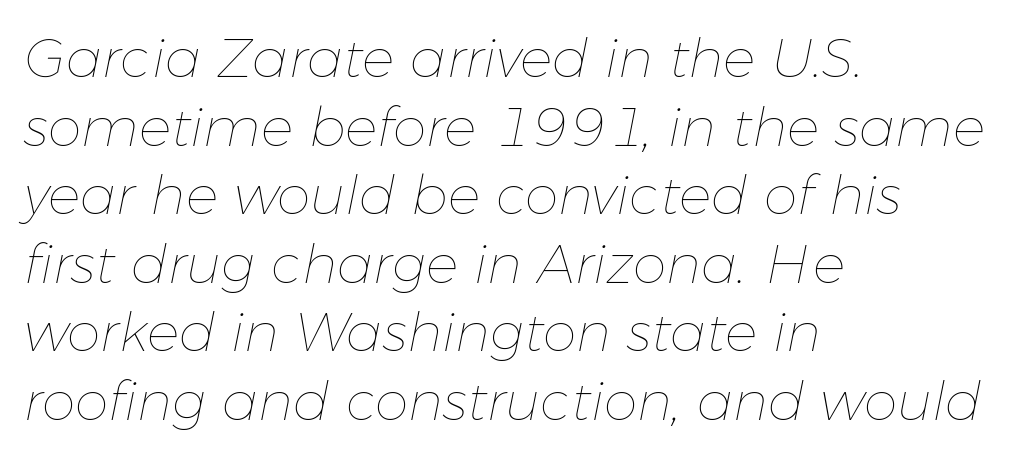
{"italic": "yes", "lean": "right", "slant_degrees": 11, "bold": "no", "weight": "thin", "width": "normal", "stroke_contrast": "low", "x_height": "medium", "monospaced": "no", "underline": "no", "align": "left", "line_spacing": "normal", "line_spacing_ratio": 1.27, "letter_spacing": "normal", "letter_spacing_em": 0.0, "glyph_px": 54}
